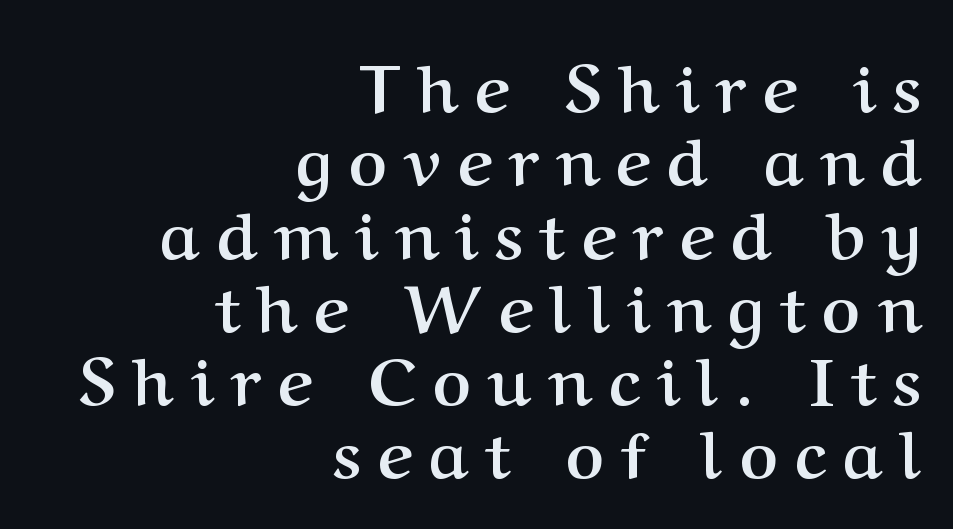
Q: Is the text bold? A: Yes.
Q: Is the text italic (slanted)? A: No, it is upright.
Q: Is the typeface a serif or a sans-serif typeface? A: Serif.
Q: Is the text underlined? A: No.
Q: How is the paragraph aligned? A: Right-aligned.
Q: Is the spacing between letters normal or unusually wide? A: Unusually wide.
Q: Is the spacing between lines tight, normal or loose? A: Tight.
Q: Width (condensed, normal, or wide)? A: Normal.
Q: Stroke contrast? A: Medium.
Q: x-height? A: Medium.
Q: Monospaced? A: No.
